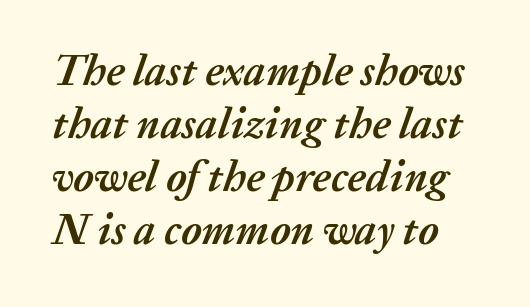
Just letters on the line, the space beneath them empty. Yep, that's italic — everything's leaning. Students, this is bold: see how much ink each stroke carries. Character widths vary here, with narrow letters taking less room than wide ones. Inter-character spacing is left at the font's built-in metrics.
